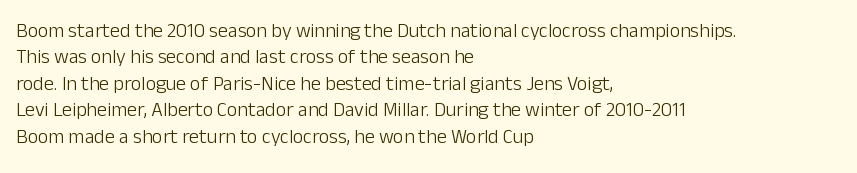
Q: Is the text bold? A: No.
Q: Is the text italic (slanted)? A: No, it is upright.
Q: Is the text underlined? A: No.
Q: How is the paragraph aligned? A: Left-aligned.
Q: Is the spacing between letters normal or unusually wide? A: Normal.
Q: Is the spacing between lines tight, normal or loose? A: Normal.
